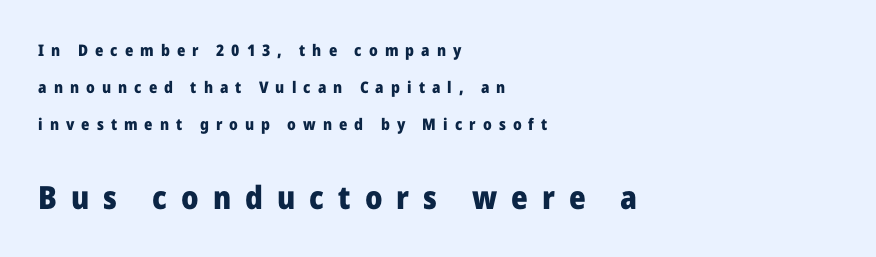
The image shows 32 px heavy sans-serif type, upright; set left-aligned, loose line spacing (2.3x), unusually wide letter spacing (+0.44 em), not underlined; the second (bottom) block is 2.0x larger; low stroke contrast and a medium x-height.
